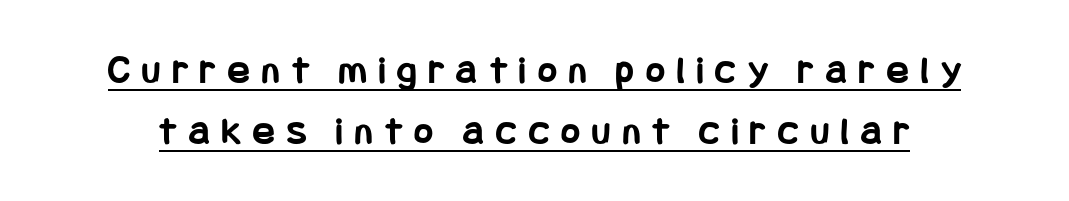
{"serif": "no", "italic": "no", "bold": "yes", "weight": "bold", "width": "condensed", "stroke_contrast": "low", "x_height": "large", "underline": "yes", "line_spacing": "normal", "line_spacing_ratio": 1.52, "letter_spacing": "wide", "letter_spacing_em": 0.31, "glyph_px": 40}
